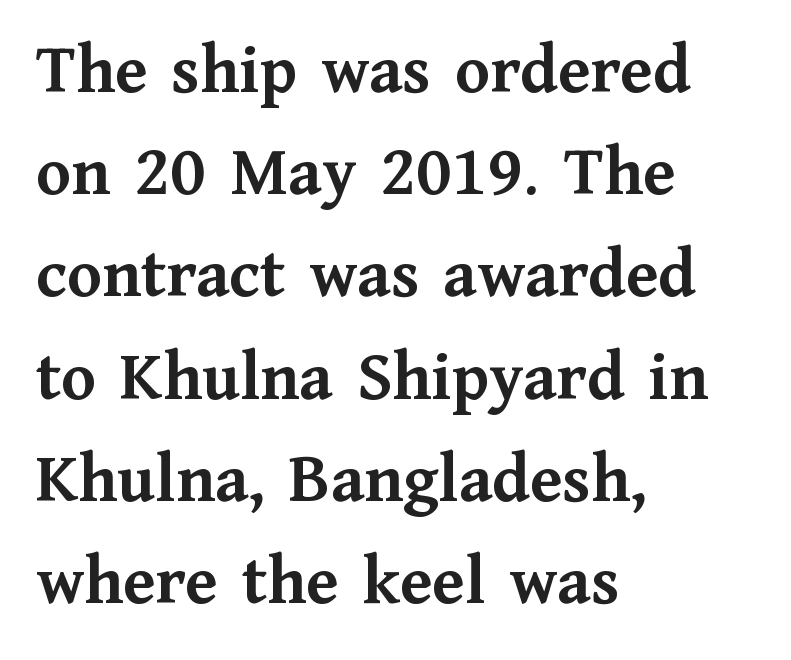
The image shows 71 px semibold serif type, upright; set left-aligned, normal line spacing (1.44x), normal letter spacing, not underlined; medium stroke contrast and a medium x-height.
